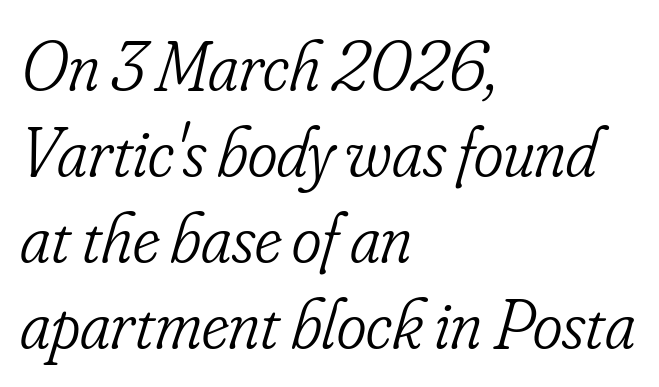
The image shows 71 px light, condensed serif type, italic (leaning right); set left-aligned, line spacing 1.21x, normal letter spacing, not underlined; low stroke contrast and a small x-height.
